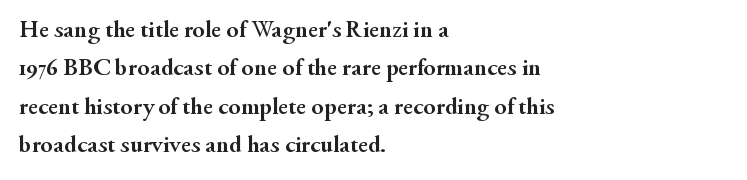
Here the glyphs are tracked normally, forming tight word shapes. Does the weight exceed regular? Yes, all the way to bold. The text block is weighted toward the left margin, trailing off unevenly rightward. Style check: upright. Notice how descenders clear the ascenders below comfortably — that's standard leading. Glance below the letters and you will spot only blank space.
